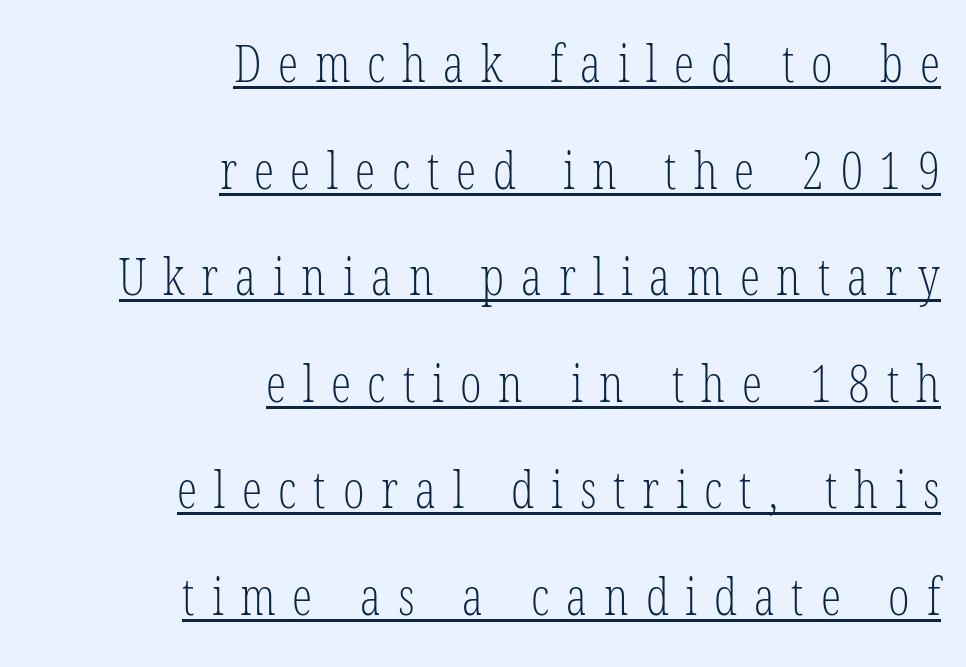
The image shows 51 px light, condensed serif type, upright; set right-aligned, loose line spacing (2.09x), unusually wide letter spacing (+0.33 em), underlined; low stroke contrast and a medium x-height.
